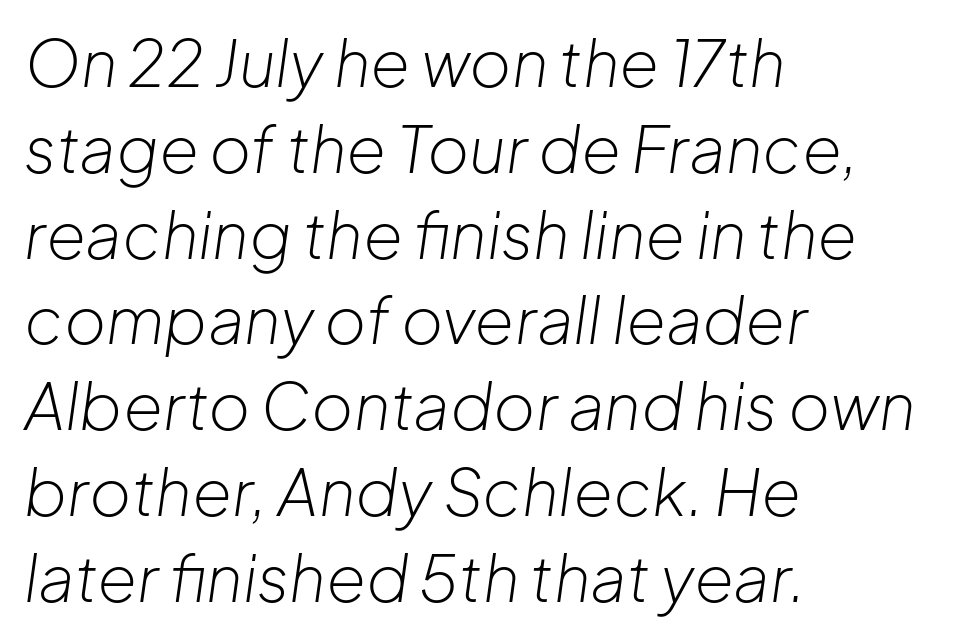
The image shows 64 px light type, italic (leaning right); set left-aligned, normal line spacing (1.34x), normal letter spacing, not underlined; low stroke contrast and a medium x-height.
